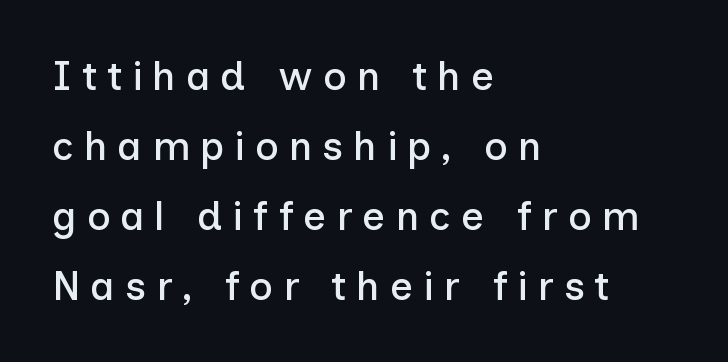
The image shows 40 px sans-serif type, upright; set left-aligned, line spacing 1.75x, unusually wide letter spacing (+0.25 em), not underlined; low stroke contrast and a medium x-height.
